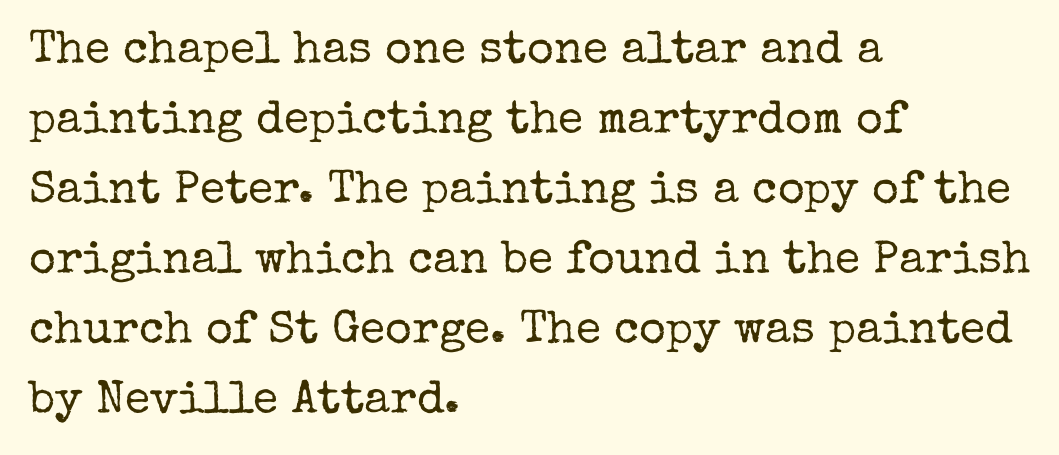
{"serif": "yes", "italic": "no", "bold": "no", "weight": "regular", "width": "normal", "stroke_contrast": "low", "x_height": "medium", "monospaced": "no", "underline": "no", "align": "left", "line_spacing": "normal", "line_spacing_ratio": 1.52, "letter_spacing": "normal", "letter_spacing_em": 0.0, "glyph_px": 46}
